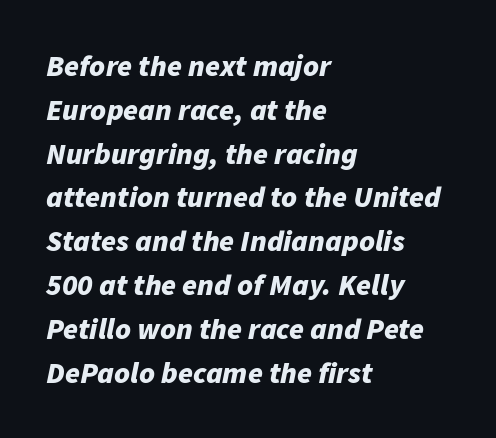
Leading: standard. Horizontal alignment here is leftward, the default for most running prose. Between one letter and the next there's only the usual sliver of space. The face used here has the dense, thick strokes of a bold.
